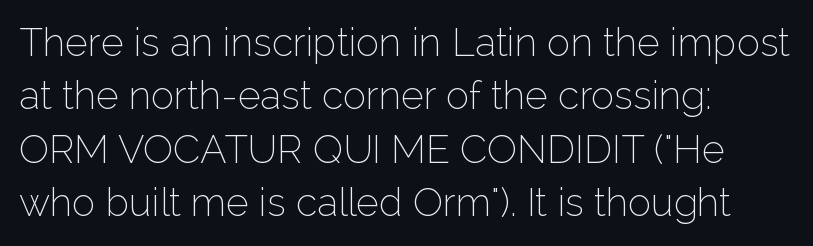
The image shows 39 px thin sans-serif type, upright; set left-aligned, normal line spacing (1.37x), normal letter spacing, not underlined; low stroke contrast and a medium x-height.
